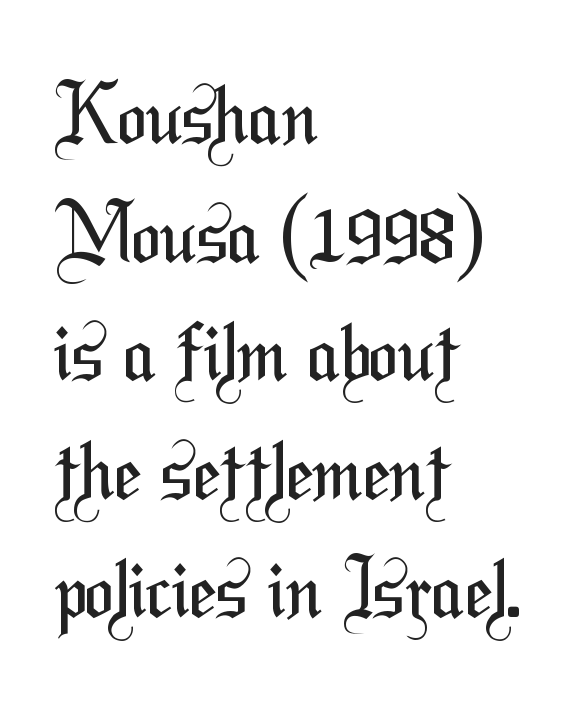
Q: Is the text bold? A: No.
Q: Is the typeface a serif or a sans-serif typeface? A: Sans-serif.
Q: Is the text underlined? A: No.
Q: How is the paragraph aligned? A: Left-aligned.
Q: Is the spacing between letters normal or unusually wide? A: Normal.
Q: Is the spacing between lines tight, normal or loose? A: Normal.
Q: Width (condensed, normal, or wide)? A: Condensed.
Q: Stroke contrast? A: Medium.
Q: x-height? A: Medium.
Q: Monospaced? A: No.
